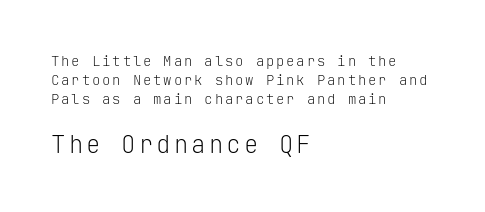
Q: Is the text bold? A: No.
Q: Is the text italic (slanted)? A: No, it is upright.
Q: Is the text underlined? A: No.
Q: How is the paragraph aligned? A: Left-aligned.
Q: Is the spacing between lines tight, normal or loose? A: Normal.
Q: Which block of text is set in a larger size, the first (top) or the second (bottom)? A: The second (bottom) one.
